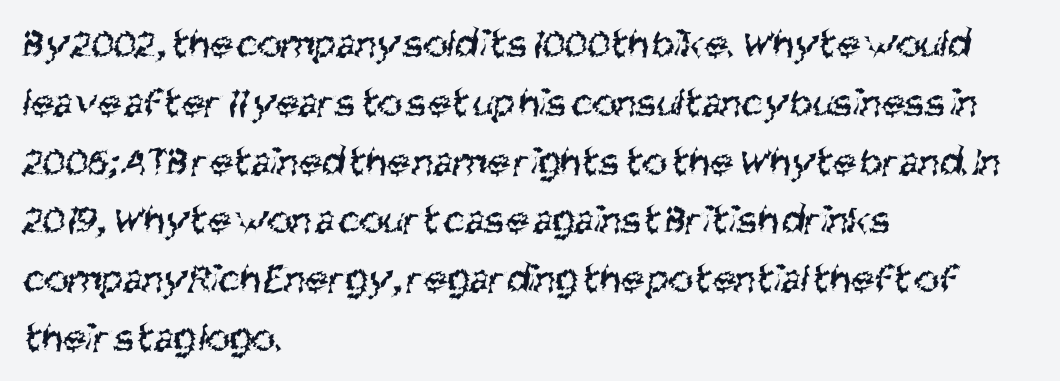
Interline gaps are of average width in this sample. A sans-serif font was chosen for this passage. Glyph-to-glyph distance matches everyday printed text. These lines are rendered in a variable-pitch font. Compared with a centered layout, this one pins lines to the left instead. Weight: in the light-to-regular range.
